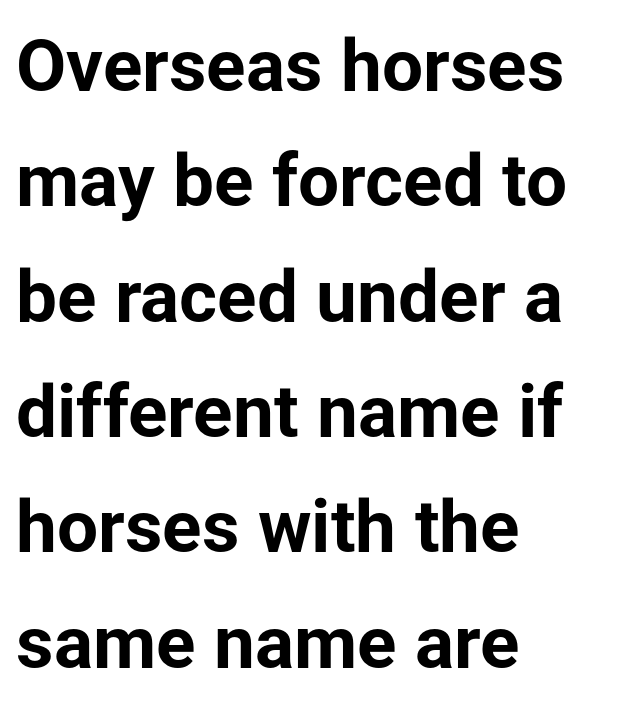
The image shows 73 px bold sans-serif type, upright; set left-aligned, normal line spacing (1.58x), normal letter spacing, not underlined; low stroke contrast and a medium x-height.
